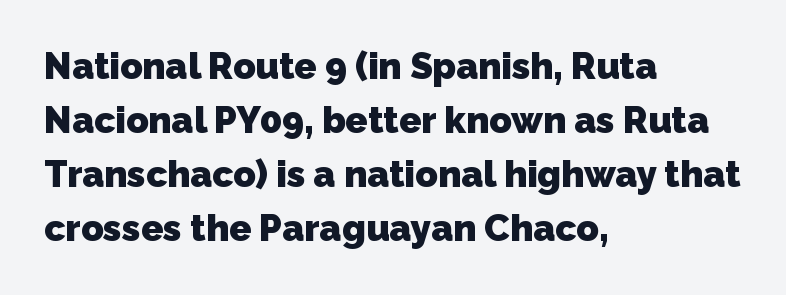
{"serif": "no", "bold": "yes", "weight": "heavy", "width": "normal", "stroke_contrast": "low", "x_height": "medium", "monospaced": "no", "underline": "no", "align": "left", "line_spacing": "normal", "line_spacing_ratio": 1.46, "letter_spacing": "normal", "letter_spacing_em": 0.0, "glyph_px": 37}
